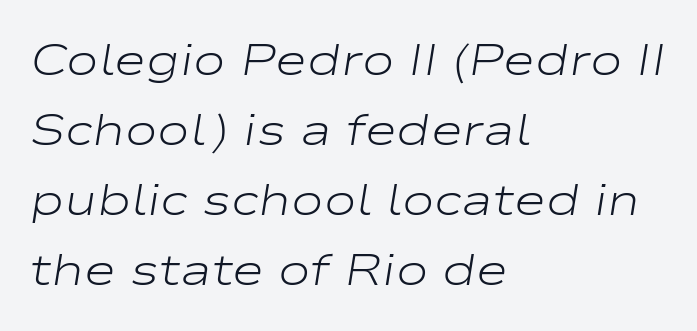
Q: Is the text bold? A: No.
Q: Is the text italic (slanted)? A: Yes, it leans right by about 9 degrees.
Q: Is the text underlined? A: No.
Q: How is the paragraph aligned? A: Left-aligned.
Q: Is the spacing between letters normal or unusually wide? A: Normal.
Q: Is the spacing between lines tight, normal or loose? A: Normal.
Q: Width (condensed, normal, or wide)? A: Wide.
Q: Stroke contrast? A: Low.
Q: x-height? A: Medium.
Q: Monospaced? A: No.
